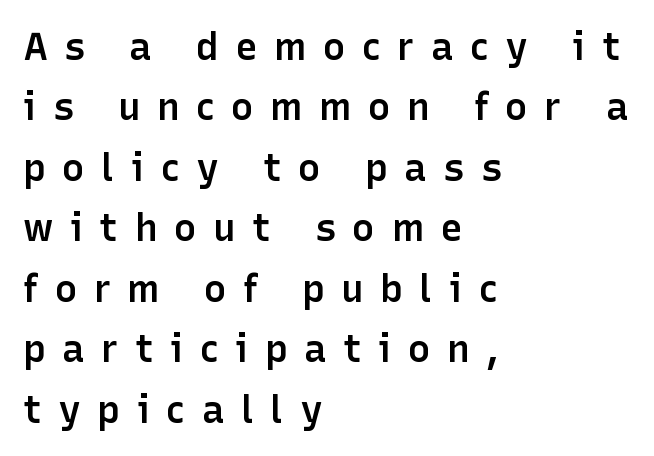
The image shows 38 px semibold sans-serif type, upright; set left-aligned, normal line spacing (1.59x), unusually wide letter spacing (+0.43 em), not underlined; low stroke contrast and a medium x-height.
